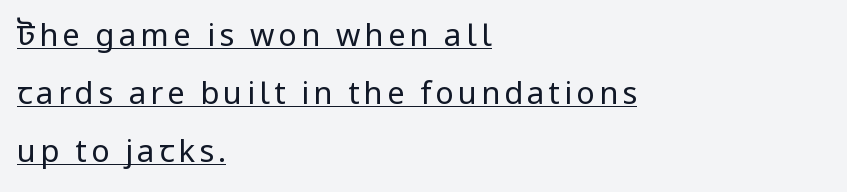
Nope, no serifs anywhere on these letters. This rendering features underlined lettering. Looks like regular typesetting: each glyph gets only the width it needs. Nothing heavy about these letters — not bold at all. Rendered with straight, roman letterforms. These lines are set flush left with a ragged right edge.
